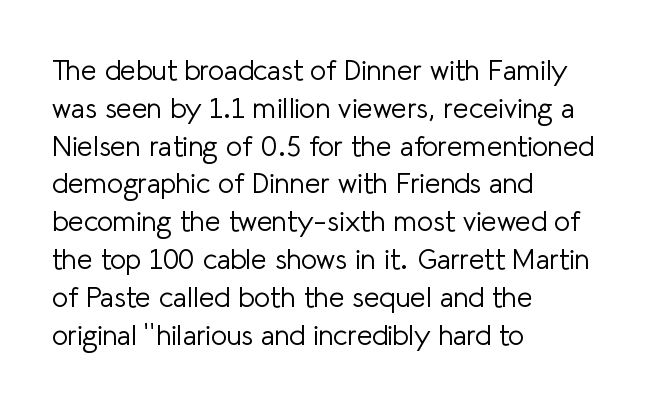
The image shows 28 px light sans-serif type, upright; set left-aligned, normal line spacing (1.35x), normal letter spacing, not underlined; low stroke contrast and a medium x-height.
